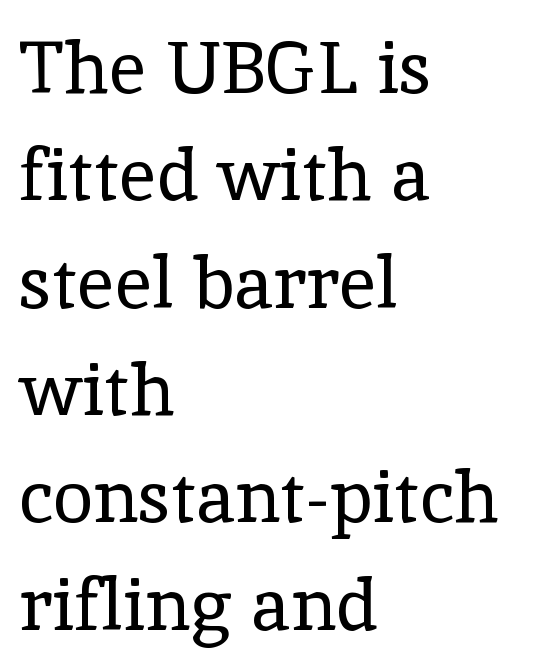
Nobody drew a line under any word here. Vertically, the passage feels balanced, rows spaced as you'd expect. The gaps between neighbouring characters are ordinary and unremarkable. Think of a printed novel: that variable character pitch is what you see here. The weight would be labelled regular, book, light, or lighter still.
